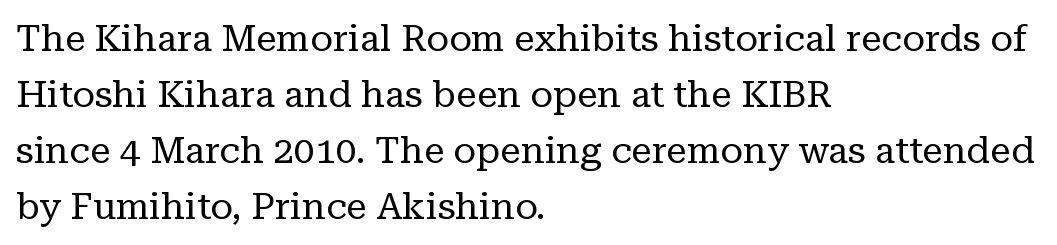
Tracking here is standard; glyphs follow each other at the usual distance. Nothing heavy about these letters — not bold at all. If you drew a line through each stem, it would be perfectly vertical. Little horizontal feet cap the strokes, marking this as serif type. Check under the words: just untouched page.
